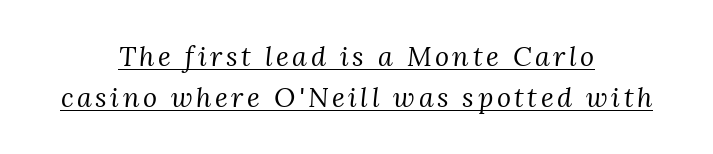
Q: Is the text bold? A: No.
Q: Is the text italic (slanted)? A: Yes, it leans right by about 3 degrees.
Q: Is the text underlined? A: Yes.
Q: How is the paragraph aligned? A: Centered.
Q: Is the spacing between lines tight, normal or loose? A: Normal.
